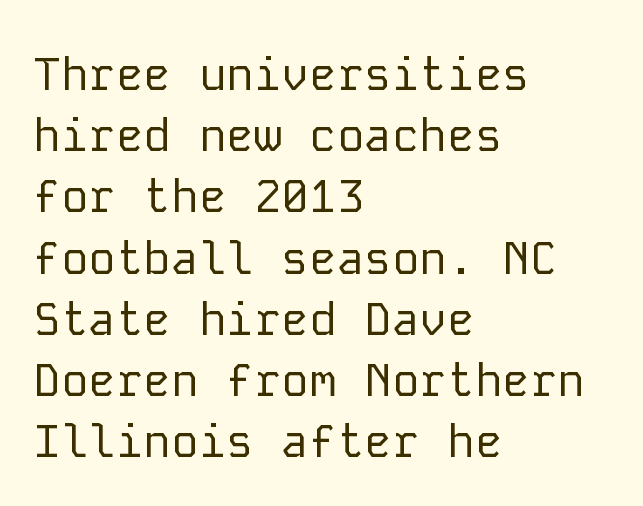
{"serif": "no", "italic": "no", "bold": "no", "weight": "regular", "width": "normal", "stroke_contrast": "low", "x_height": "medium", "monospaced": "yes", "underline": "no", "align": "left", "line_spacing": "normal", "line_spacing_ratio": 1.33, "letter_spacing": "normal", "letter_spacing_em": 0.0, "glyph_px": 46}
